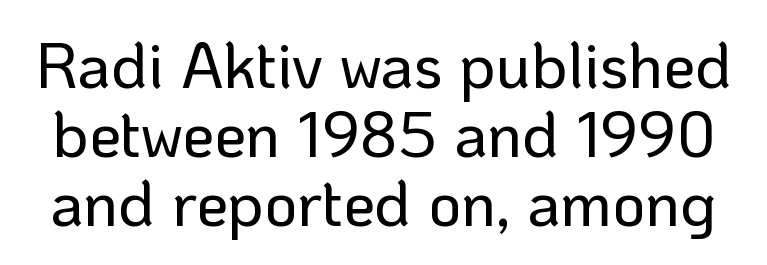
The zone under the glyphs is completely vacant. Here the glyphs are tracked normally, forming tight word shapes. The face used here is a sans, in the tradition of grotesques and geometrics. In terms of leading, this rendering errs on the cramped side. Spacing verdict: proportional, widths tailored to each character. This is roman type, the default non-slanted kind.
